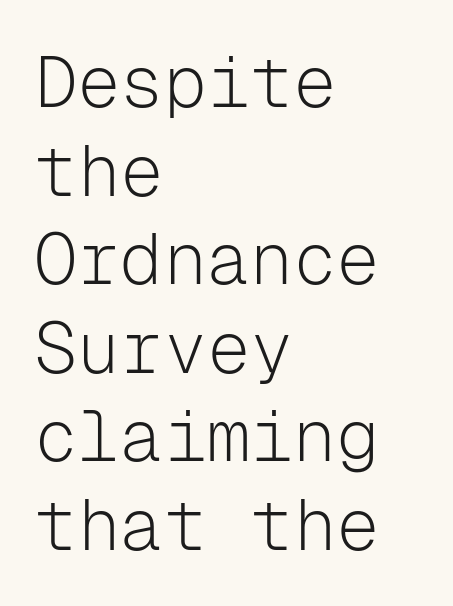
The image shows 72 px light sans-serif type, upright, monospaced; set left-aligned, line spacing 1.23x, normal letter spacing, not underlined; low stroke contrast and a medium x-height.
